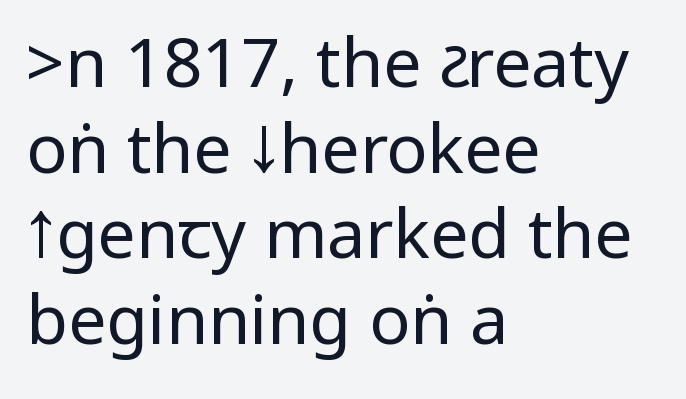
The image shows 68 px regular-weight, condensed sans-serif type, upright; set left-aligned, normal line spacing (1.26x), normal letter spacing, not underlined; low stroke contrast.
